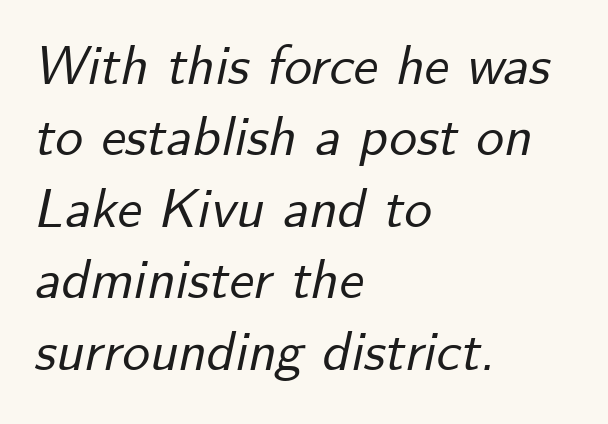
Each letter keeps its own natural width here, so spacing adapts to shape. Italic: yes, the glyphs are oblique. Here the glyphs are tracked normally, forming tight word shapes. Honestly, there is no underline to notice here at all. All the whitespace from short lines collects on the right. Vertically, the passage feels balanced, rows spaced as you'd expect.
